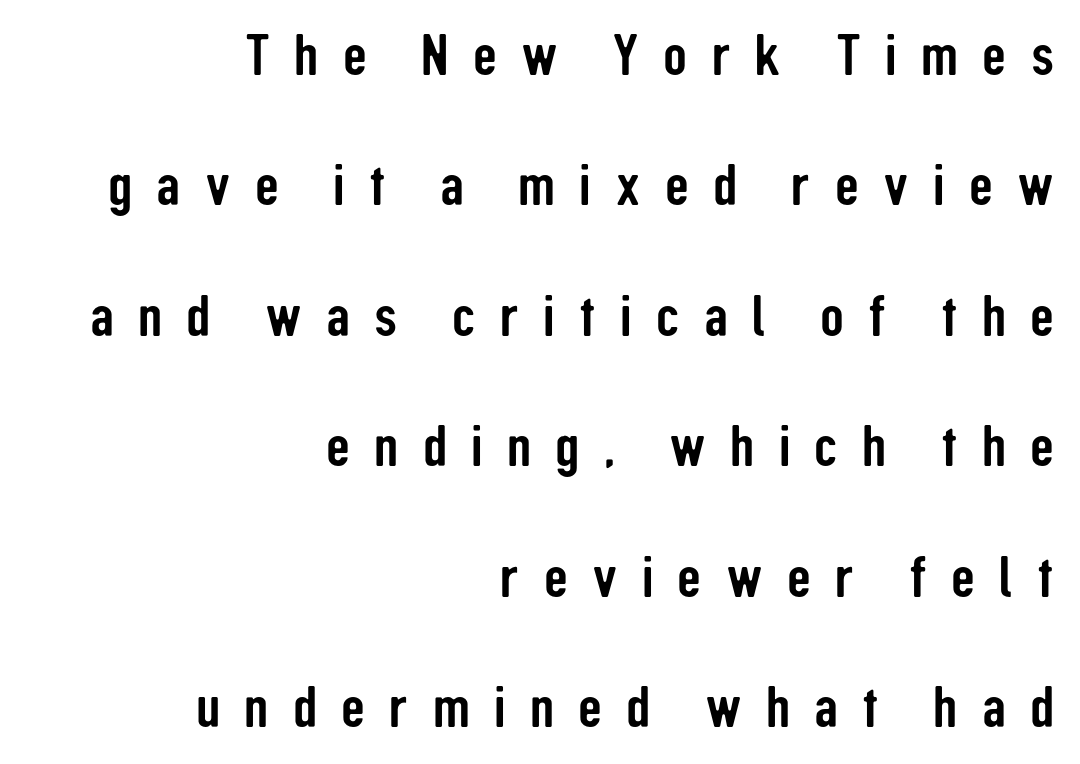
The image shows 59 px condensed sans-serif type, upright; set right-aligned, loose line spacing (2.21x), unusually wide letter spacing (+0.41 em), not underlined; low stroke contrast and a medium x-height.
